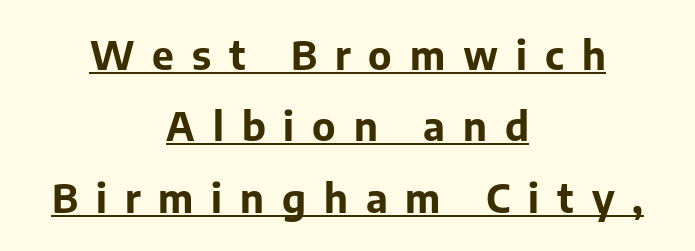
Q: Is the text bold? A: Yes.
Q: Is the text italic (slanted)? A: No, it is upright.
Q: Is the typeface a serif or a sans-serif typeface? A: Sans-serif.
Q: Is the text underlined? A: Yes.
Q: How is the paragraph aligned? A: Centered.
Q: Is the spacing between letters normal or unusually wide? A: Unusually wide.
Q: Width (condensed, normal, or wide)? A: Normal.
Q: Stroke contrast? A: Low.
Q: x-height? A: Medium.
Q: Monospaced? A: No.
